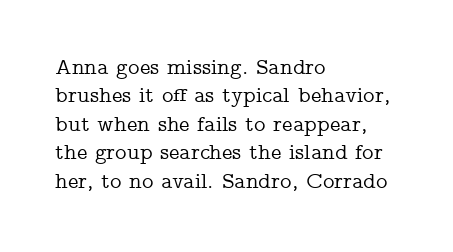
Does extra space separate the letters? No, they use regular spacing. Rows of type keep a routine distance in the vertical direction. Descender tails drop into unmarked territory. No italicization has been applied; the sample stays upright.
